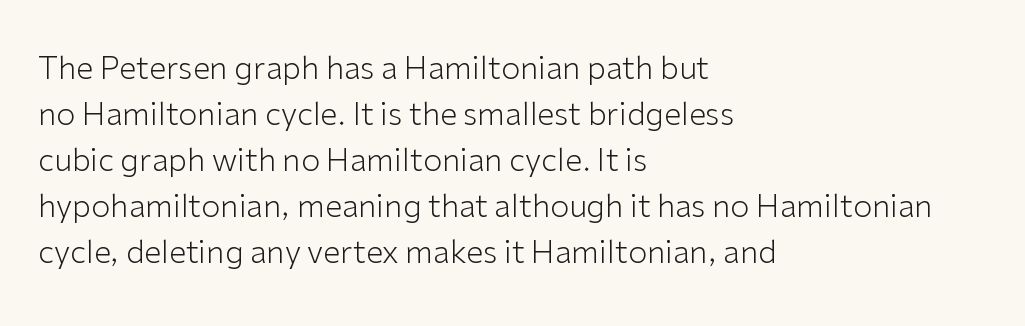
{"serif": "no", "italic": "no", "bold": "no", "weight": "light", "width": "normal", "stroke_contrast": "low", "x_height": "medium", "monospaced": "no", "underline": "no", "align": "left", "line_spacing": "normal", "line_spacing_ratio": 1.48, "letter_spacing": "normal", "letter_spacing_em": 0.0, "glyph_px": 31}
